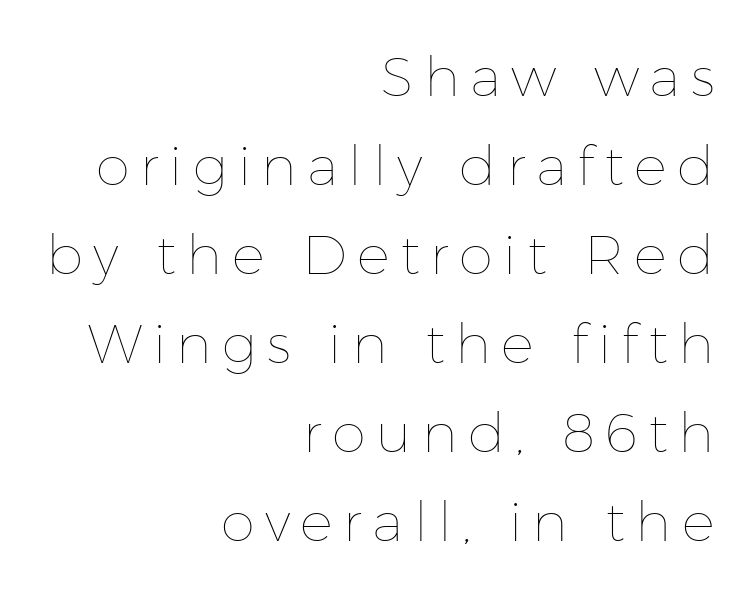
The passage is arranged like a letterhead date or caption credit — flush right. Nothing heavy about these letters — not bold at all. Regarding leading, the lines here are spaced in the standard way. Designer's note — italics off, roman on. Each letter keeps its own natural width here, so spacing adapts to shape.
